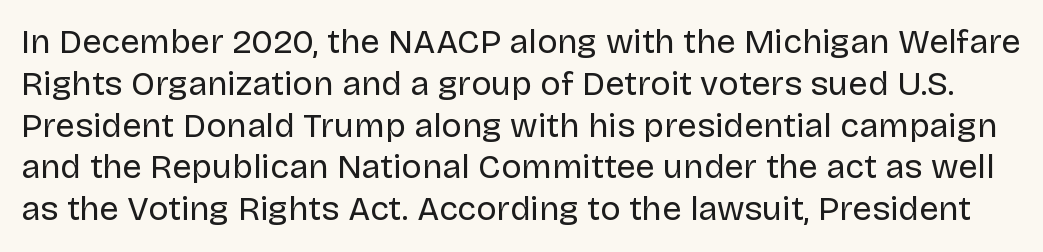
The image shows 34 px regular-weight sans-serif type, upright; set line spacing 1.23x, normal letter spacing, not underlined; low stroke contrast and a large x-height.
